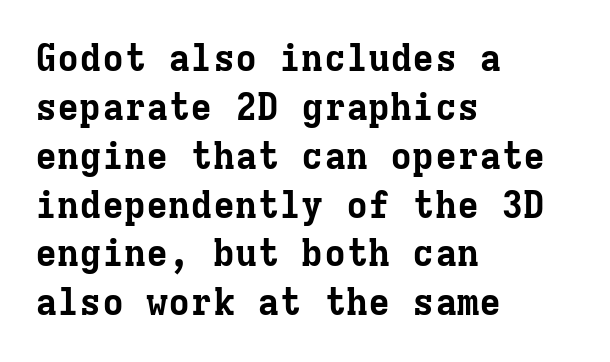
Q: Is the text bold? A: Yes.
Q: Is the text italic (slanted)? A: No, it is upright.
Q: Is the typeface a serif or a sans-serif typeface? A: Serif.
Q: Is the text underlined? A: No.
Q: How is the paragraph aligned? A: Left-aligned.
Q: Is the spacing between letters normal or unusually wide? A: Normal.
Q: Is the spacing between lines tight, normal or loose? A: Normal.
Q: Width (condensed, normal, or wide)? A: Normal.
Q: Stroke contrast? A: Low.
Q: x-height? A: Medium.
Q: Monospaced? A: Yes.
